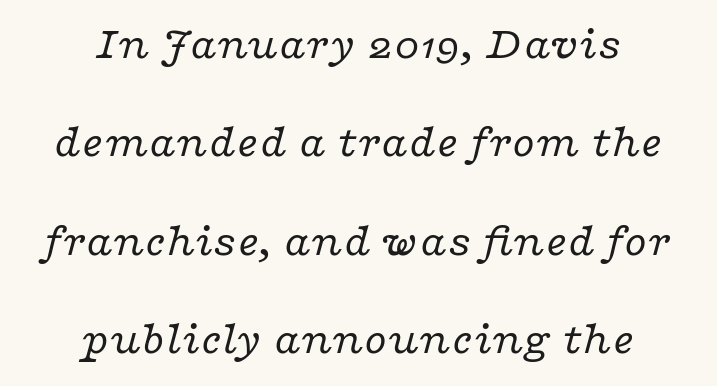
{"serif": "yes", "italic": "yes", "lean": "right", "slant_degrees": 16, "bold": "no", "weight": "regular", "width": "wide", "stroke_contrast": "low", "x_height": "medium", "monospaced": "no", "underline": "no", "align": "center", "line_spacing": "loose", "line_spacing_ratio": 2.14, "letter_spacing": "normal", "letter_spacing_em": 0.0, "glyph_px": 46}
